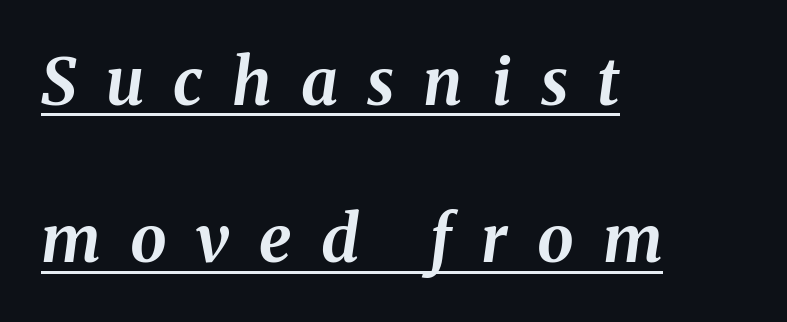
Q: Is the text bold? A: Yes.
Q: Is the text italic (slanted)? A: Yes, it leans right by about 8 degrees.
Q: Is the text underlined? A: Yes.
Q: How is the paragraph aligned? A: Left-aligned.
Q: Is the spacing between letters normal or unusually wide? A: Unusually wide.
Q: Is the spacing between lines tight, normal or loose? A: Loose.
Q: Width (condensed, normal, or wide)? A: Normal.
Q: Stroke contrast? A: Medium.
Q: x-height? A: Medium.
Q: Monospaced? A: No.
